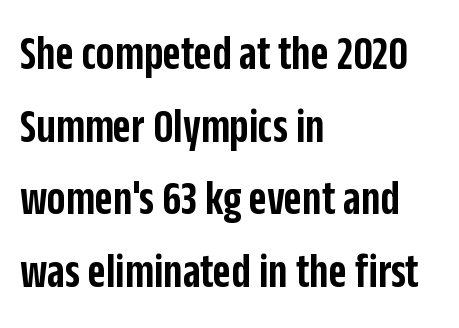
The image shows 49 px semibold, condensed sans-serif type, upright; set left-aligned, normal line spacing (1.48x), normal letter spacing, not underlined; low stroke contrast and a large x-height.
